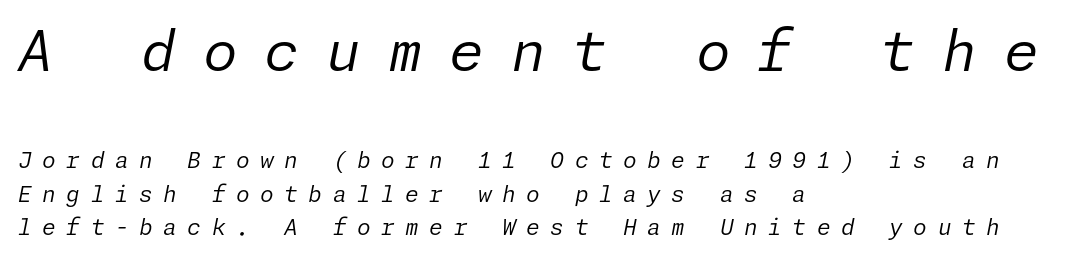
Q: Is the text bold? A: No.
Q: Is the text italic (slanted)? A: Yes, it leans right by about 11 degrees.
Q: Is the text underlined? A: No.
Q: How is the paragraph aligned? A: Left-aligned.
Q: Is the spacing between letters normal or unusually wide? A: Unusually wide.
Q: Is the spacing between lines tight, normal or loose? A: Normal.
Q: Which block of text is set in a larger size, the first (top) or the second (bottom)? A: The first (top) one.
Q: Width (condensed, normal, or wide)? A: Normal.
Q: Stroke contrast? A: Low.
Q: x-height? A: Medium.
